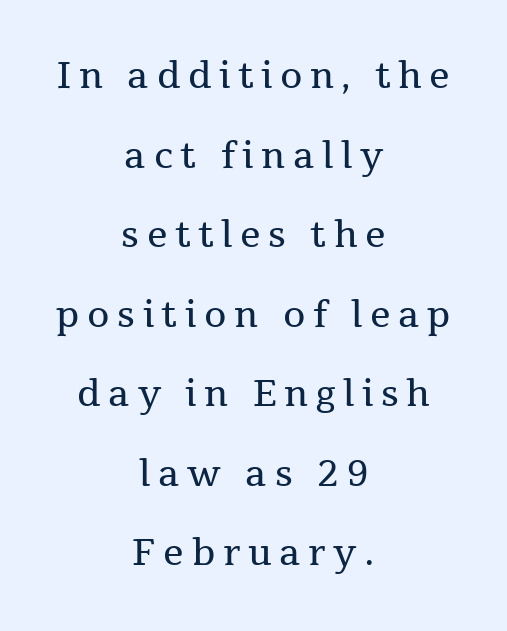
{"serif": "yes", "italic": "no", "bold": "no", "weight": "regular", "width": "normal", "stroke_contrast": "medium", "x_height": "medium", "monospaced": "no", "underline": "no", "align": "center", "line_spacing": "loose", "line_spacing_ratio": 2.21, "letter_spacing": "wide", "letter_spacing_em": 0.21, "glyph_px": 36}
